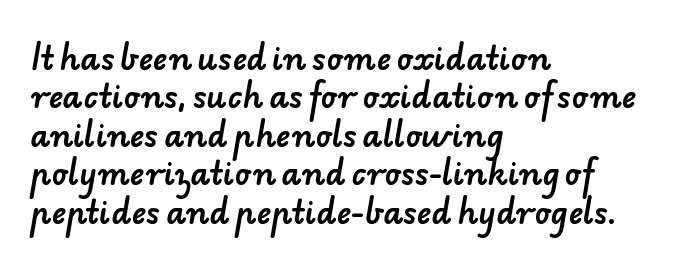
Alignment: flush left. Tracking here is standard; glyphs follow each other at the usual distance. The space directly below the letters is spotless. Serif or sans? Sans — the stroke terminals are bare. The face used here is proportionally spaced, like ordinary book or web type.
